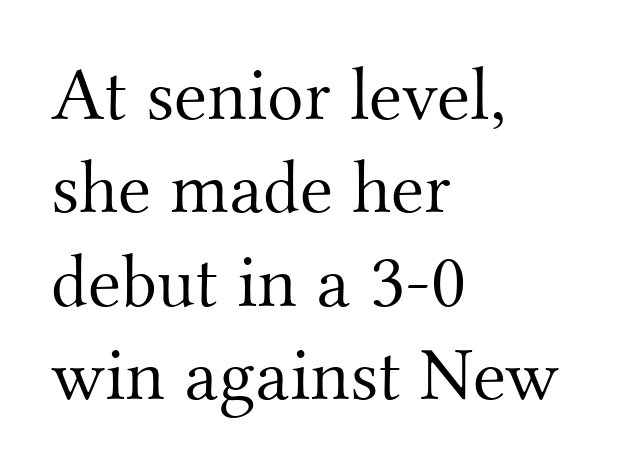
Every row of glyphs begins at an identical x-position on the left. The glyphs in this specimen are seriffed. The type sits square on the baseline with zero lean. The passage shown has conventional tracking throughout. A clean baseline with only descenders dipping below it.
